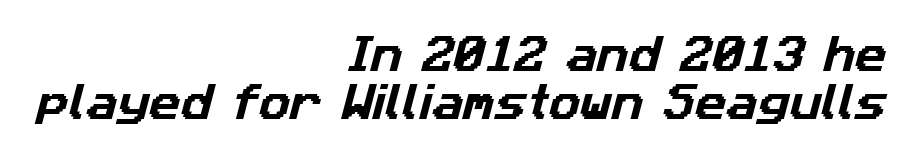
{"serif": "no", "width": "normal", "stroke_contrast": "low", "x_height": "medium", "monospaced": "no", "underline": "no", "align": "right", "line_spacing_ratio": 1.24, "letter_spacing": "normal", "letter_spacing_em": 0.0, "glyph_px": 39}
